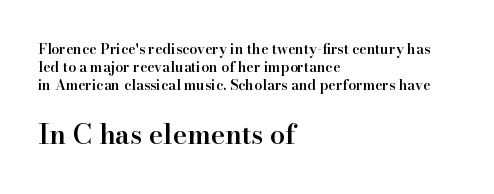
{"italic": "no", "bold": "semi", "underline": "no", "align": "left", "line_spacing": "normal", "line_spacing_ratio": 1.28, "letter_spacing": "normal", "letter_spacing_em": 0.0, "larger_block": "second", "size_ratio": 1.93, "glyph_px": 27}
